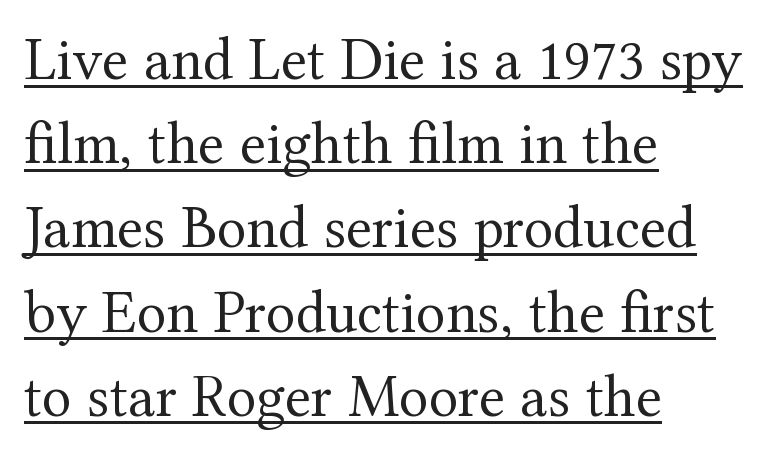
The image shows 61 px regular-weight serif type, upright; set left-aligned, normal line spacing (1.38x), normal letter spacing, underlined; medium stroke contrast and a medium x-height.
